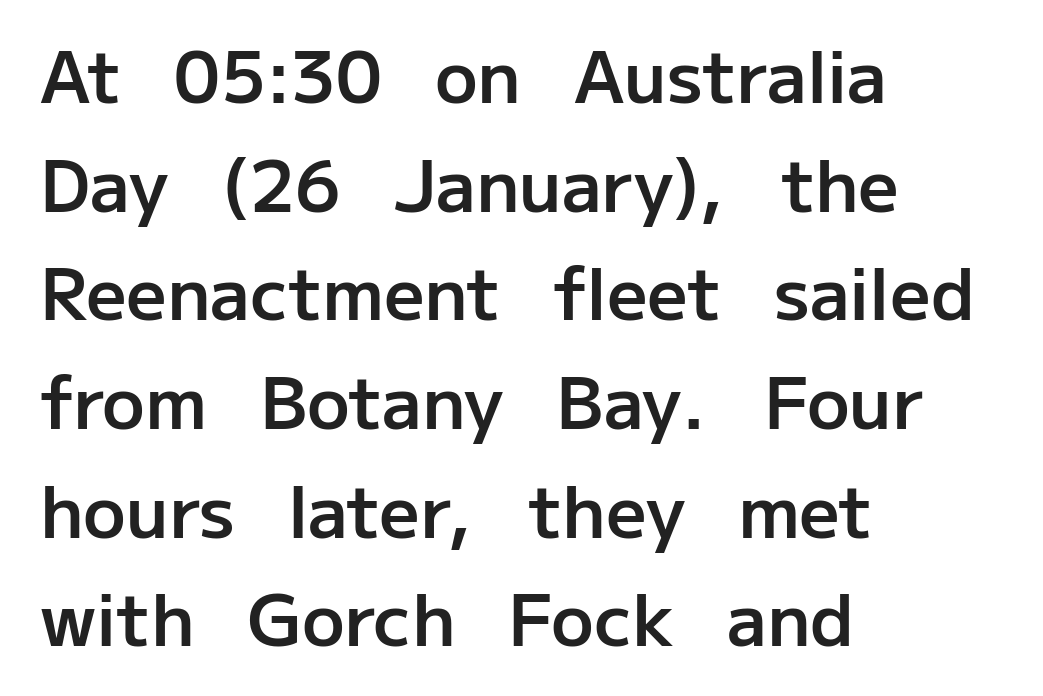
The image shows 71 px semibold sans-serif type, upright; set left-aligned, normal line spacing (1.53x), normal letter spacing, not underlined; low stroke contrast and a medium x-height.
